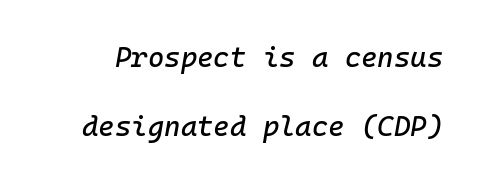
{"italic": "yes", "lean": "right", "slant_degrees": 10, "width": "normal", "stroke_contrast": "low", "x_height": "medium", "monospaced": "yes", "underline": "no", "line_spacing": "loose", "line_spacing_ratio": 2.48, "letter_spacing": "normal", "letter_spacing_em": 0.0, "glyph_px": 28}
